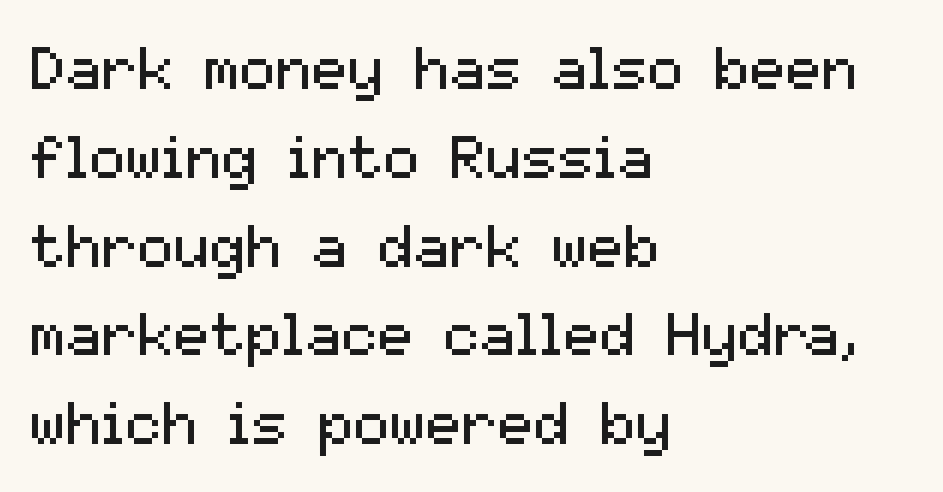
{"serif": "no", "italic": "no", "bold": "no", "weight": "regular", "width": "normal", "stroke_contrast": "medium", "x_height": "medium", "monospaced": "no", "underline": "no", "align": "left", "line_spacing": "normal", "line_spacing_ratio": 1.48, "letter_spacing": "normal", "letter_spacing_em": 0.0, "glyph_px": 60}
